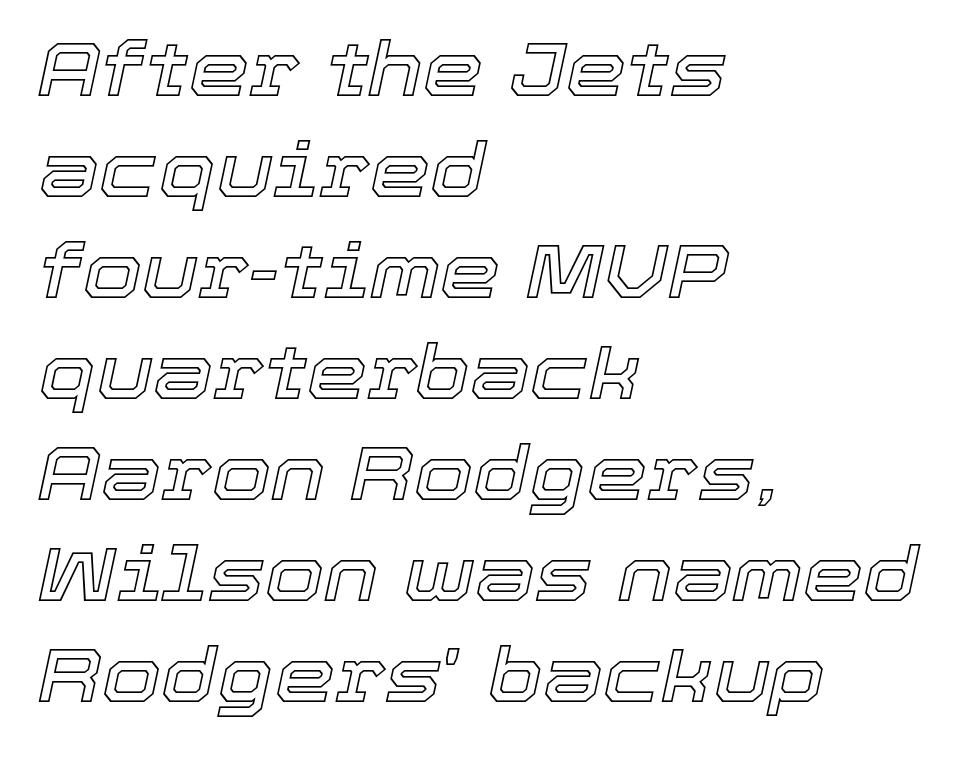
The image shows 76 px text type, italic (leaning right); set left-aligned, normal line spacing (1.33x), normal letter spacing, not underlined; a medium x-height.
